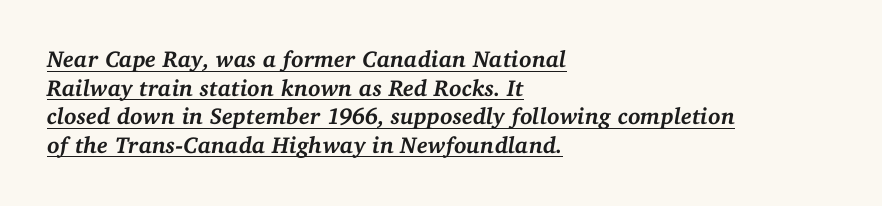
Q: Is the text bold? A: Yes.
Q: Is the text italic (slanted)? A: Yes, it leans right by about 11 degrees.
Q: Is the text underlined? A: Yes.
Q: How is the paragraph aligned? A: Left-aligned.
Q: Is the spacing between letters normal or unusually wide? A: Normal.
